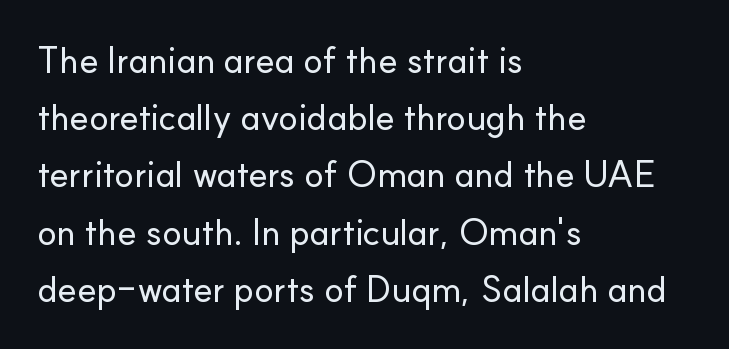
{"serif": "no", "italic": "no", "width": "normal", "stroke_contrast": "low", "x_height": "small", "monospaced": "no", "underline": "no", "align": "left", "line_spacing": "normal", "line_spacing_ratio": 1.59, "letter_spacing": "normal", "letter_spacing_em": 0.0, "glyph_px": 36}
